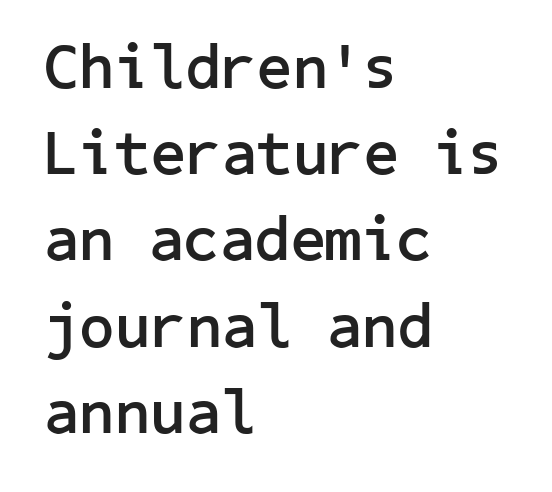
The image shows 62 px semibold sans-serif type, upright; set left-aligned, normal line spacing (1.39x), normal letter spacing, not underlined; low stroke contrast and a medium x-height.
